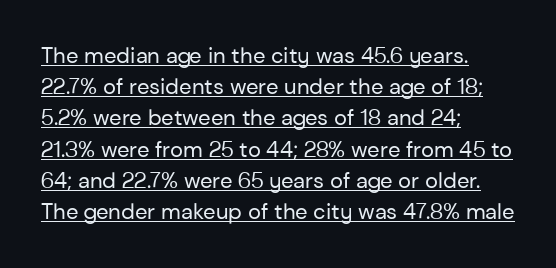
Q: Is the text bold? A: No.
Q: Is the text italic (slanted)? A: No, it is upright.
Q: Is the text underlined? A: Yes.
Q: How is the paragraph aligned? A: Left-aligned.
Q: Is the spacing between letters normal or unusually wide? A: Normal.
Q: Is the spacing between lines tight, normal or loose? A: Normal.
